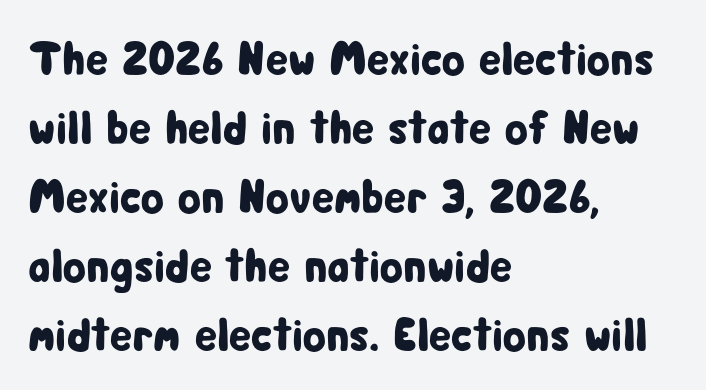
The type is set solid horizontally, with unmodified tracking. Decoration check: the copy has no underline. The space between consecutive lines is moderate. No feet cap the strokes, marking this as sans-serif type.
